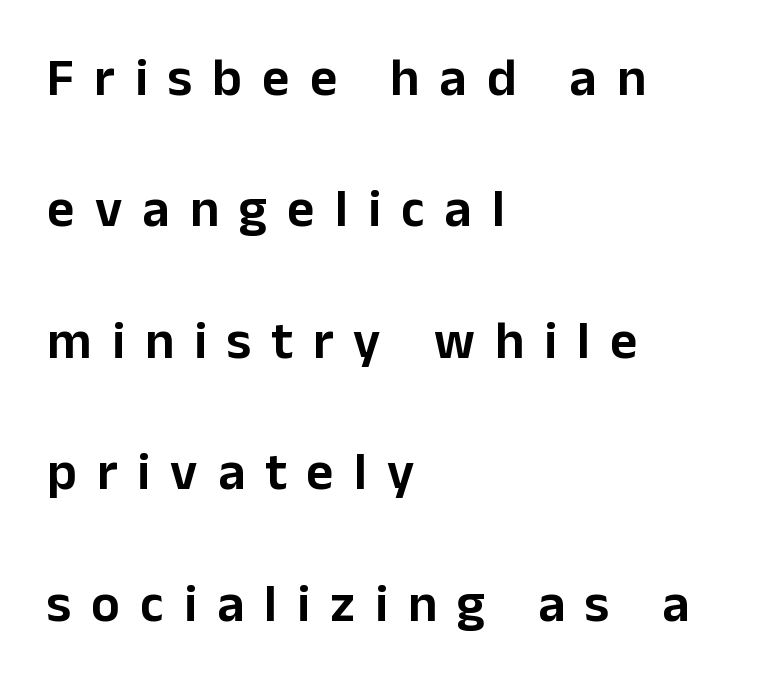
Q: Is the text italic (slanted)? A: No, it is upright.
Q: Is the typeface a serif or a sans-serif typeface? A: Sans-serif.
Q: Is the text underlined? A: No.
Q: How is the paragraph aligned? A: Left-aligned.
Q: Is the spacing between letters normal or unusually wide? A: Unusually wide.
Q: Is the spacing between lines tight, normal or loose? A: Loose.
Q: Width (condensed, normal, or wide)? A: Normal.
Q: Stroke contrast? A: Low.
Q: x-height? A: Medium.
Q: Monospaced? A: No.
